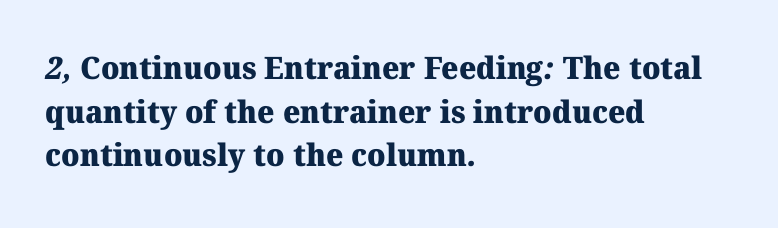
The image shows 31 px heavy serif type; set left-aligned, normal line spacing (1.41x), normal letter spacing, not underlined; medium stroke contrast and a medium x-height.
